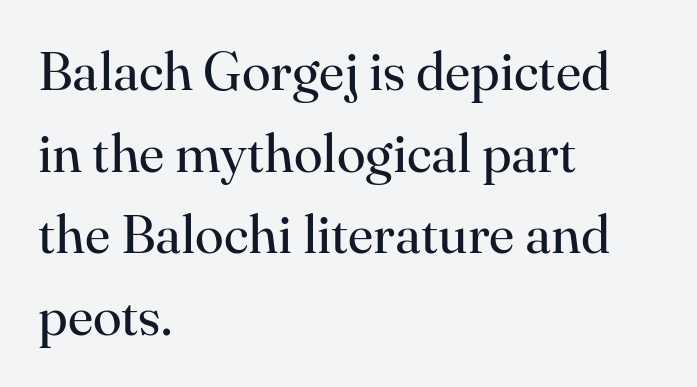
Is this a fixed-width face? No — the glyphs have proportional, varying widths. Posture: vertical. A quiet, ordinary-to-light weight characterises the typeface. The rows are spaced the way most documents space them. Leftover space on each line is placed entirely after the last word. Unmarked baselines from the first word to the last.
